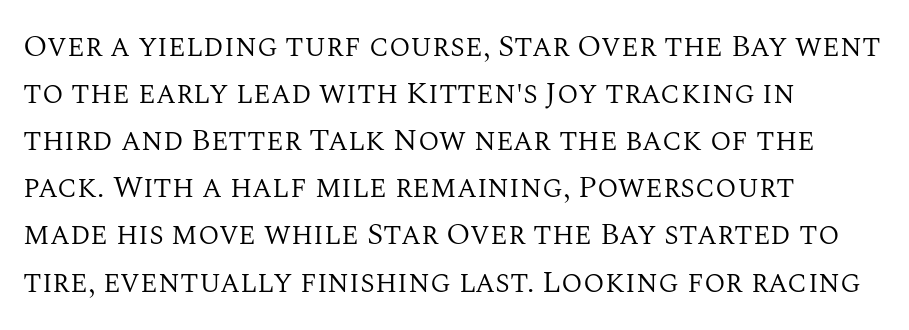
The image shows 31 px regular-weight serif type, upright; set left-aligned, normal line spacing (1.52x), normal letter spacing, not underlined; medium stroke contrast and a large x-height.
